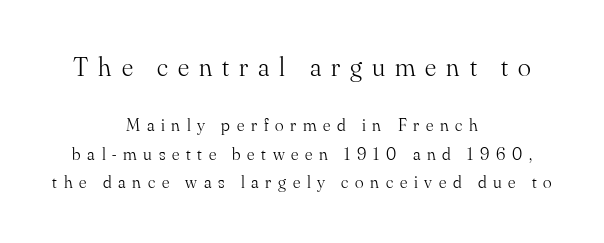
It's the straight-up-and-down kind of type. Underline: absent. Heft: none added — not bold. Every row of glyphs is offset so its center matches the block's center. The first block has been scaled up relative to the second.
